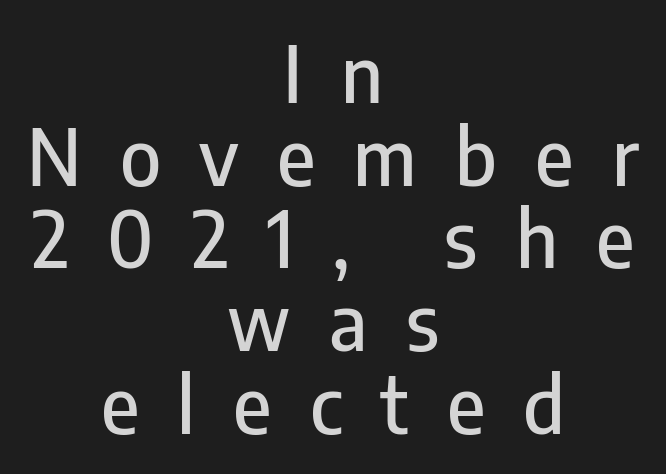
The image shows 78 px condensed sans-serif type, upright; set centered, tight line spacing (1.06x), unusually wide letter spacing (+0.49 em), not underlined; low stroke contrast and a medium x-height.
